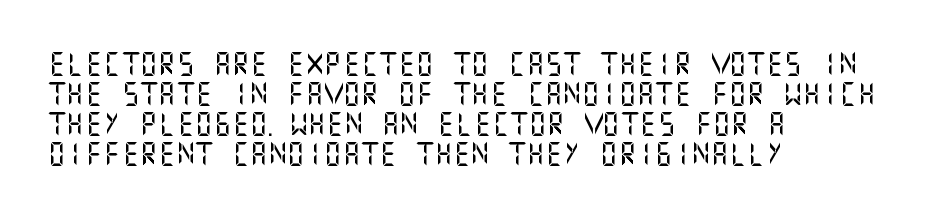
The image shows 23 px text type, upright; set left-aligned, normal line spacing (1.3x), normal letter spacing, not underlined.
